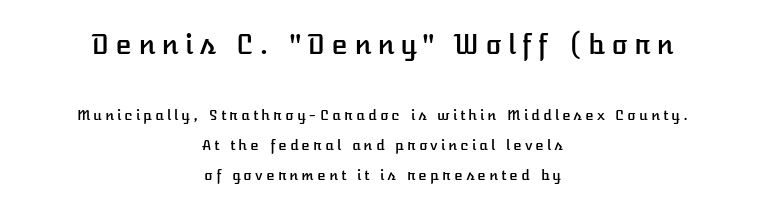
Q: Is the text italic (slanted)? A: No, it is upright.
Q: Is the text underlined? A: No.
Q: How is the paragraph aligned? A: Centered.
Q: Is the spacing between letters normal or unusually wide? A: Unusually wide.
Q: Is the spacing between lines tight, normal or loose? A: Loose.
Q: Which block of text is set in a larger size, the first (top) or the second (bottom)? A: The first (top) one.
